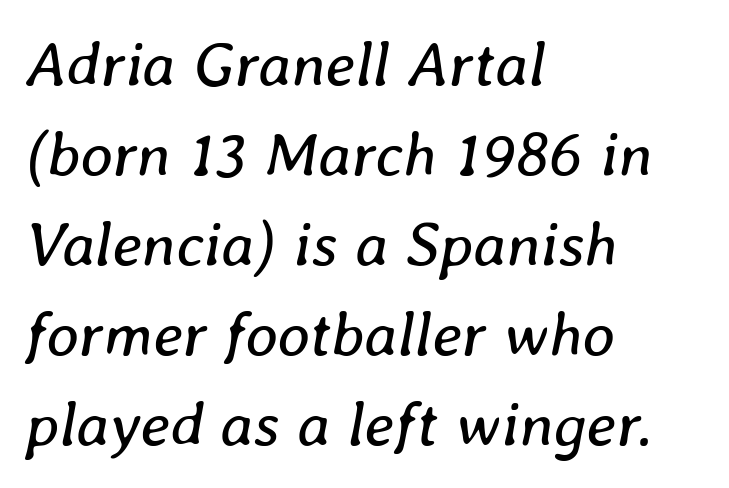
The image shows 63 px regular-weight type, italic (leaning right); set left-aligned, normal line spacing (1.43x), normal letter spacing, not underlined; low stroke contrast and a medium x-height.
